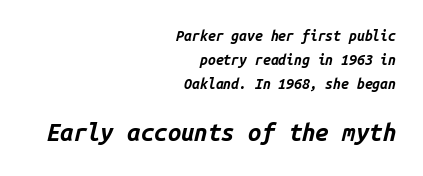
Q: Is the text bold? A: Yes.
Q: Is the text italic (slanted)? A: Yes, it leans right by about 14 degrees.
Q: Is the text underlined? A: No.
Q: How is the paragraph aligned? A: Right-aligned.
Q: Is the spacing between letters normal or unusually wide? A: Normal.
Q: Which block of text is set in a larger size, the first (top) or the second (bottom)? A: The second (bottom) one.
